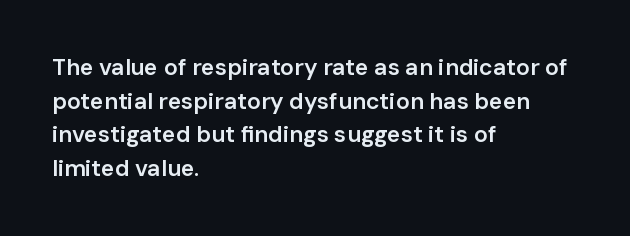
{"italic": "no", "bold": "semi", "underline": "no", "align": "left", "line_spacing": "normal", "line_spacing_ratio": 1.46, "letter_spacing": "normal", "letter_spacing_em": 0.0, "glyph_px": 23}
